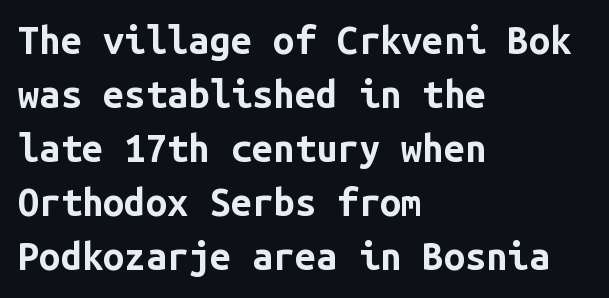
{"serif": "no", "italic": "no", "bold": "yes", "weight": "bold", "width": "normal", "stroke_contrast": "low", "x_height": "medium", "monospaced": "yes", "underline": "no", "align": "left", "line_spacing": "normal", "line_spacing_ratio": 1.42, "letter_spacing": "normal", "letter_spacing_em": 0.0, "glyph_px": 38}
